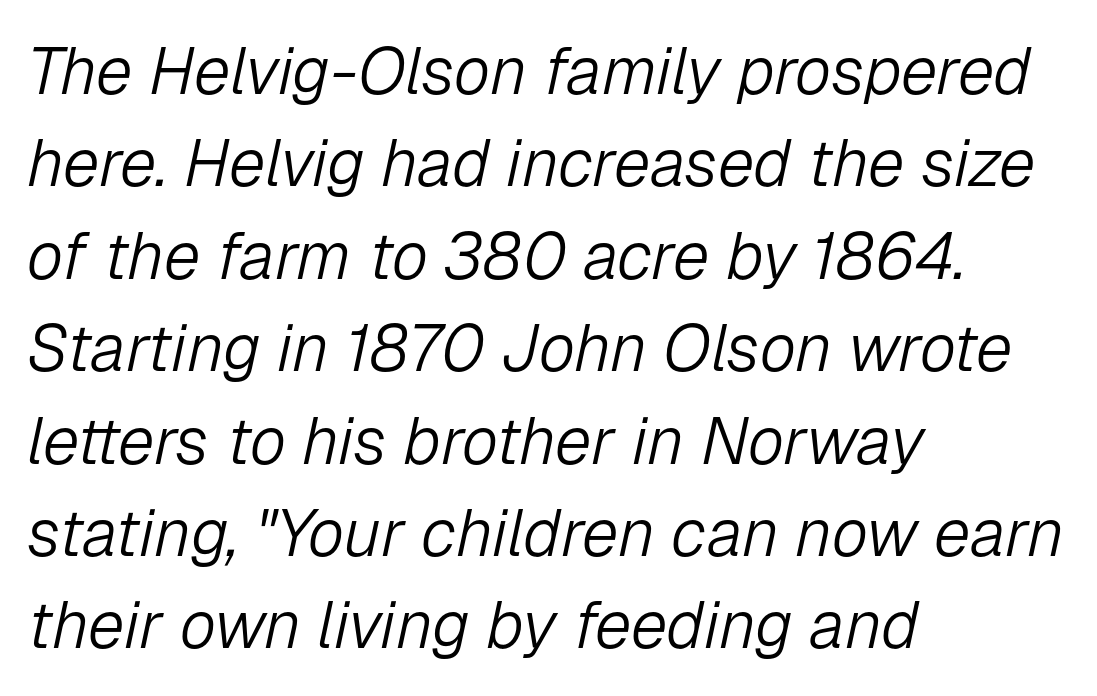
The image shows 66 px light type, italic (leaning right); set left-aligned, normal line spacing (1.4x), normal letter spacing, not underlined; low stroke contrast and a medium x-height.
